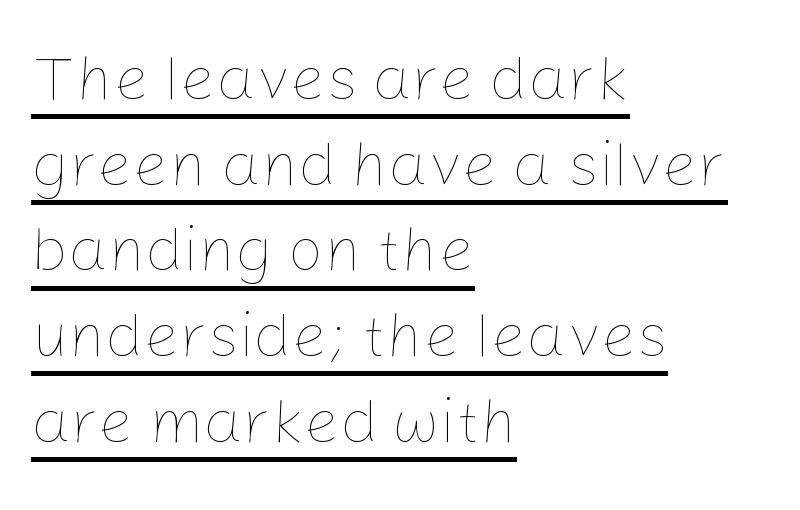
{"italic": "no", "bold": "no", "weight": "thin", "width": "normal", "stroke_contrast": "low", "x_height": "medium", "monospaced": "no", "underline": "yes", "align": "left", "line_spacing": "normal", "line_spacing_ratio": 1.36, "letter_spacing": "normal", "letter_spacing_em": 0.0, "glyph_px": 63}
